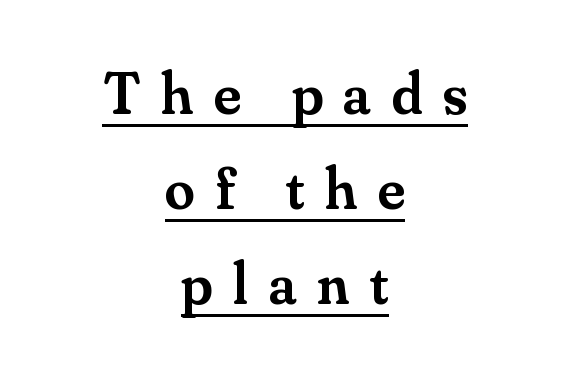
The image shows 60 px semibold serif type, upright; set centered, normal line spacing (1.58x), unusually wide letter spacing (+0.34 em), underlined; medium stroke contrast and a small x-height.
